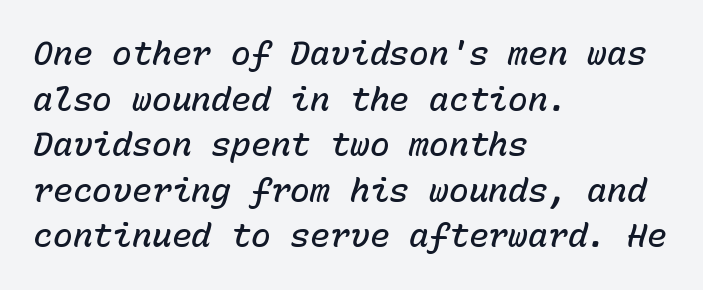
Q: Is the text bold? A: Semi-bold.
Q: Is the text italic (slanted)? A: Yes, it leans right by about 15 degrees.
Q: Is the text underlined? A: No.
Q: How is the paragraph aligned? A: Left-aligned.
Q: Is the spacing between letters normal or unusually wide? A: Normal.
Q: Is the spacing between lines tight, normal or loose? A: Normal.
Q: Width (condensed, normal, or wide)? A: Normal.
Q: Stroke contrast? A: Low.
Q: x-height? A: Medium.
Q: Monospaced? A: Yes.
